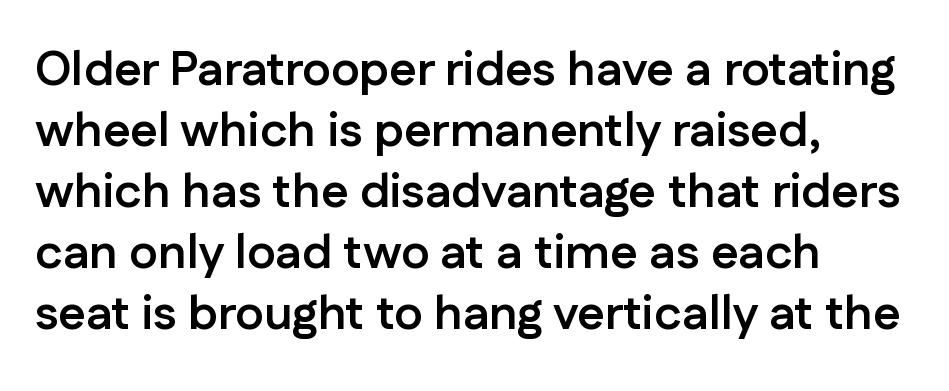
The face used here is a sans, in the tradition of grotesques and geometrics. The glyphs are unaccompanied by any horizontal stroke below them. Reading down the column, the eye jumps a familiar distance to each next line. The face used here is rendered with its standard letterfit.
